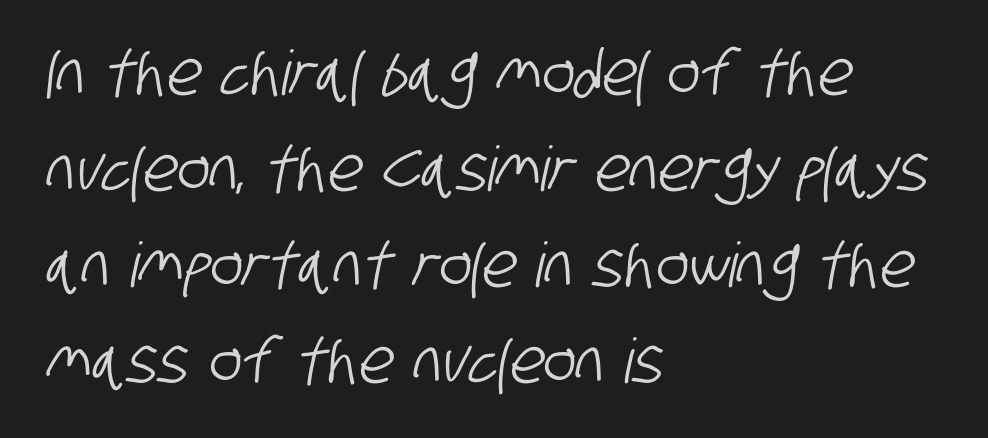
The image shows 62 px condensed sans-serif type; set left-aligned, normal line spacing (1.55x), normal letter spacing, not underlined; low stroke contrast and a large x-height.
